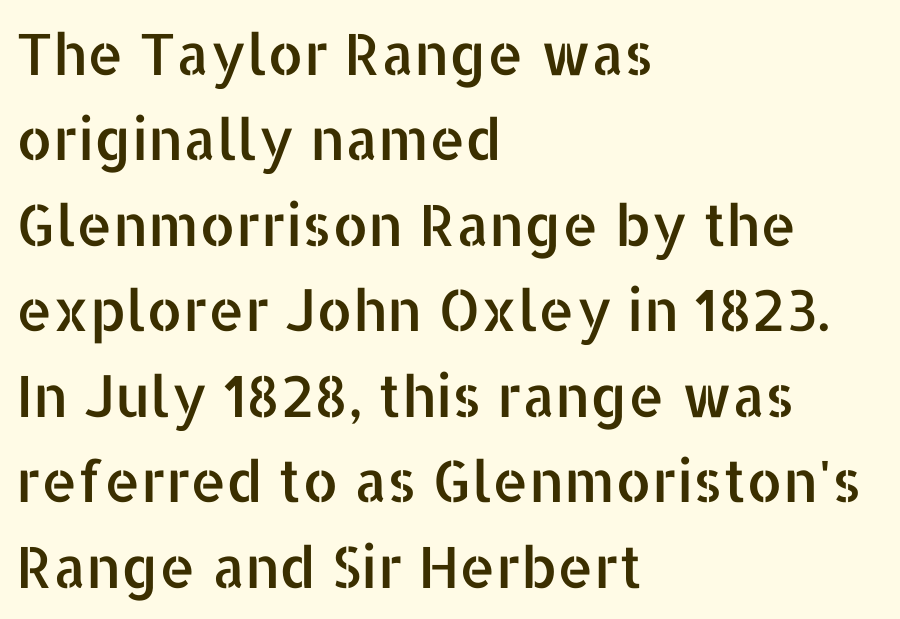
Q: Is the text italic (slanted)? A: No, it is upright.
Q: Is the typeface a serif or a sans-serif typeface? A: Sans-serif.
Q: Is the text underlined? A: No.
Q: How is the paragraph aligned? A: Left-aligned.
Q: Is the spacing between letters normal or unusually wide? A: Normal.
Q: Is the spacing between lines tight, normal or loose? A: Normal.
Q: Width (condensed, normal, or wide)? A: Normal.
Q: Stroke contrast? A: Low.
Q: x-height? A: Medium.
Q: Monospaced? A: No.
